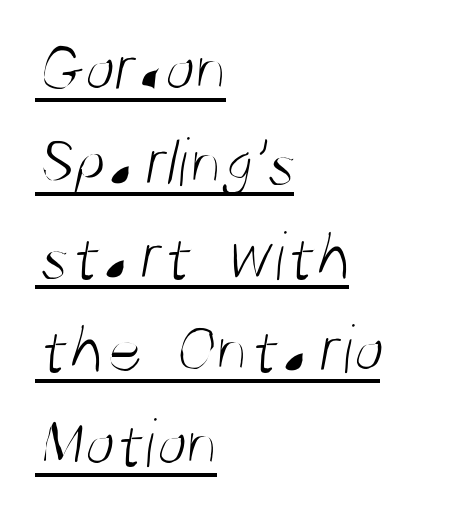
The image shows 70 px light, condensed sans-serif type; set left-aligned, normal line spacing (1.34x), normal letter spacing, underlined; medium stroke contrast and a large x-height.
